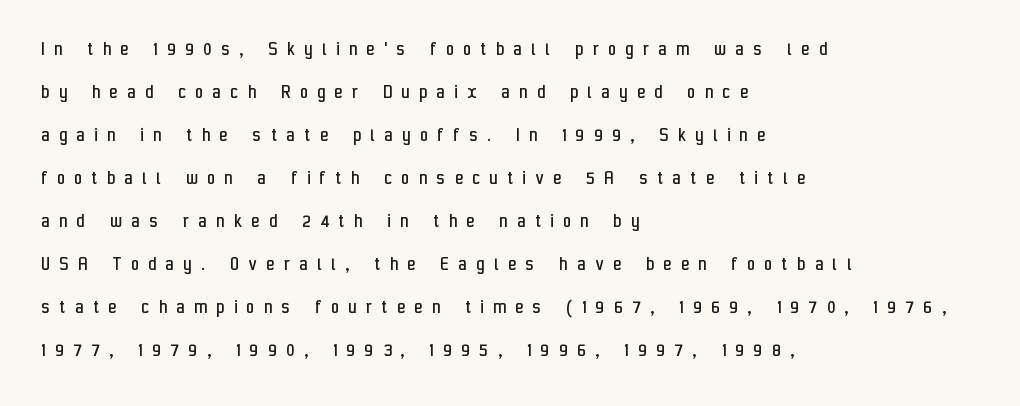
{"italic": "no", "bold": "no", "underline": "no", "align": "left", "line_spacing": "loose", "line_spacing_ratio": 2.05, "letter_spacing": "wide", "letter_spacing_em": 0.47, "glyph_px": 21}
